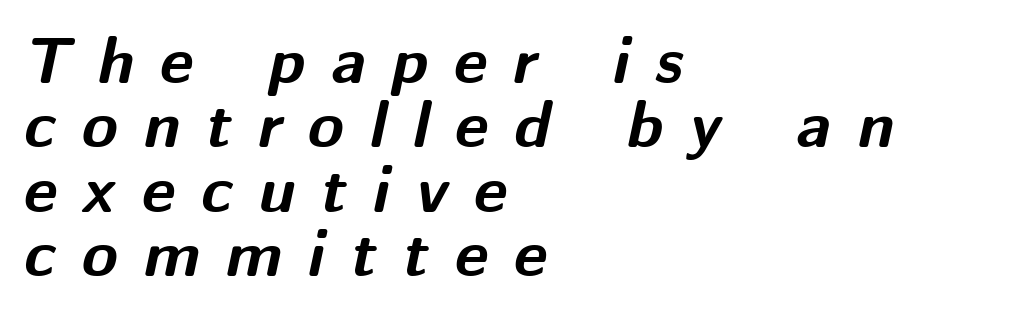
Do the characters align in a grid? No, the font is proportional. Honestly, the rows look squashed on top of each other. Its strokes are broad and dark, the hallmark of bold type. A typesetter would mark this as italic. The foot of each line stays bare and open.
